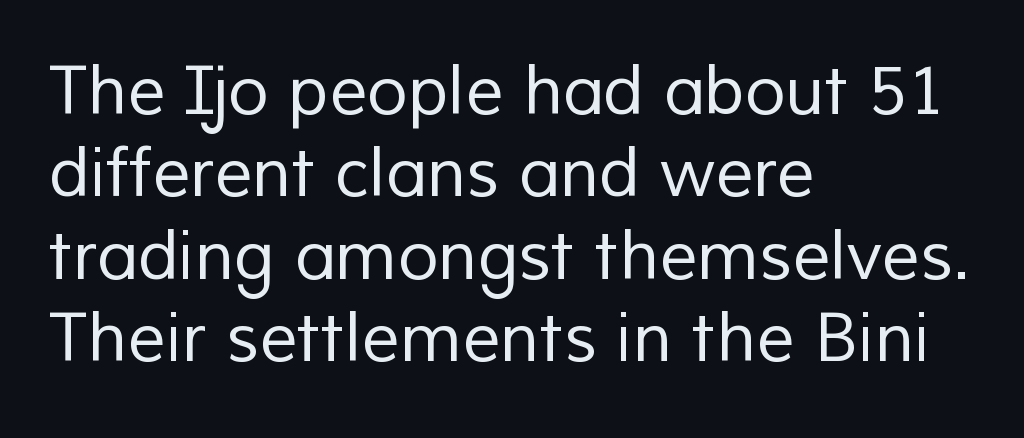
The image shows 67 px regular-weight sans-serif type; set left-aligned, line spacing 1.23x, normal letter spacing, not underlined; low stroke contrast and a medium x-height.
